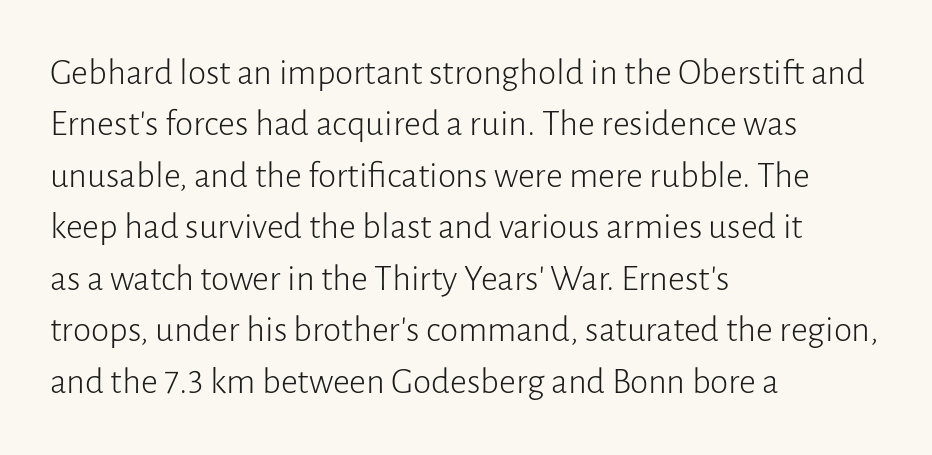
The image shows 37 px light sans-serif type, upright; set left-aligned, normal line spacing (1.39x), normal letter spacing, not underlined; low stroke contrast and a medium x-height.
